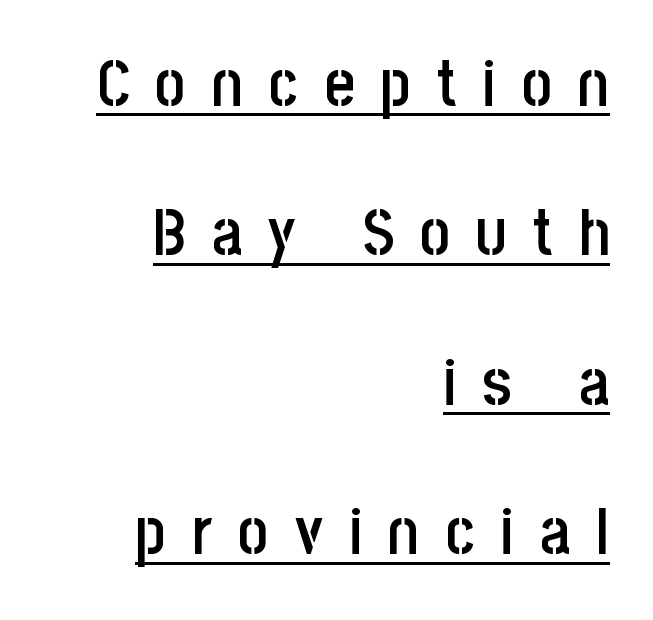
This rendering employs a face without finishing strokes, i.e., a sans-serif. The face used here is proportionally spaced, like ordinary book or web type. Widely set lines give the paragraph a tall, airy silhouette. Every letter is mildly thick-stroked: semibold rather than bold. A typesetter would mark this as roman, not italic.
